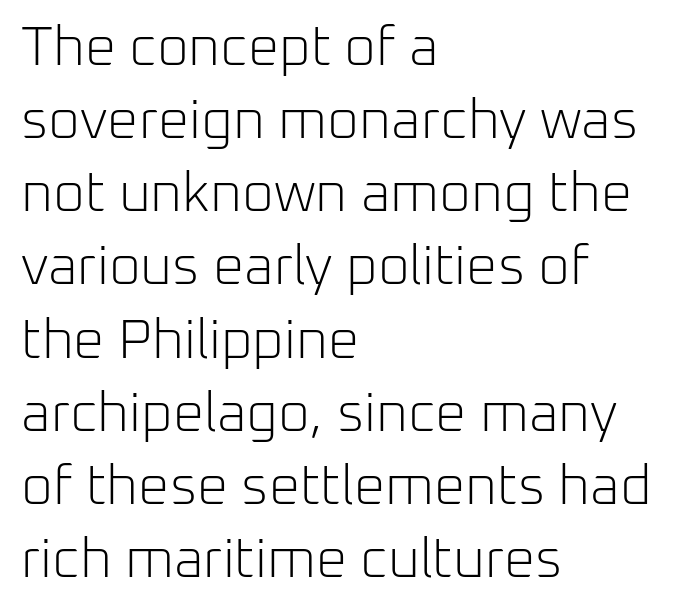
The image shows 55 px light sans-serif type, upright; set left-aligned, normal line spacing (1.33x), normal letter spacing, not underlined; low stroke contrast and a medium x-height.
